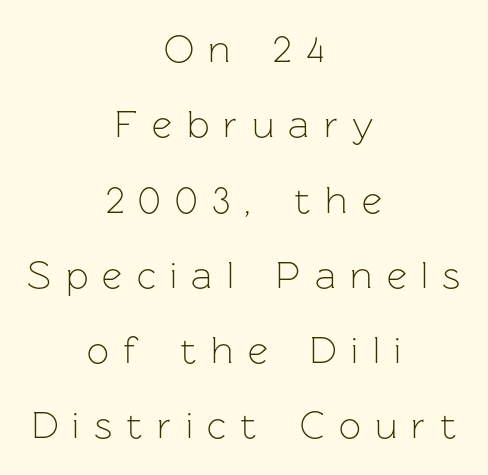
Q: Is the text bold? A: No.
Q: Is the text italic (slanted)? A: No, it is upright.
Q: Is the typeface a serif or a sans-serif typeface? A: Sans-serif.
Q: Is the text underlined? A: No.
Q: How is the paragraph aligned? A: Centered.
Q: Is the spacing between letters normal or unusually wide? A: Unusually wide.
Q: Is the spacing between lines tight, normal or loose? A: Loose.
Q: Width (condensed, normal, or wide)? A: Normal.
Q: Stroke contrast? A: Low.
Q: x-height? A: Medium.
Q: Monospaced? A: No.
